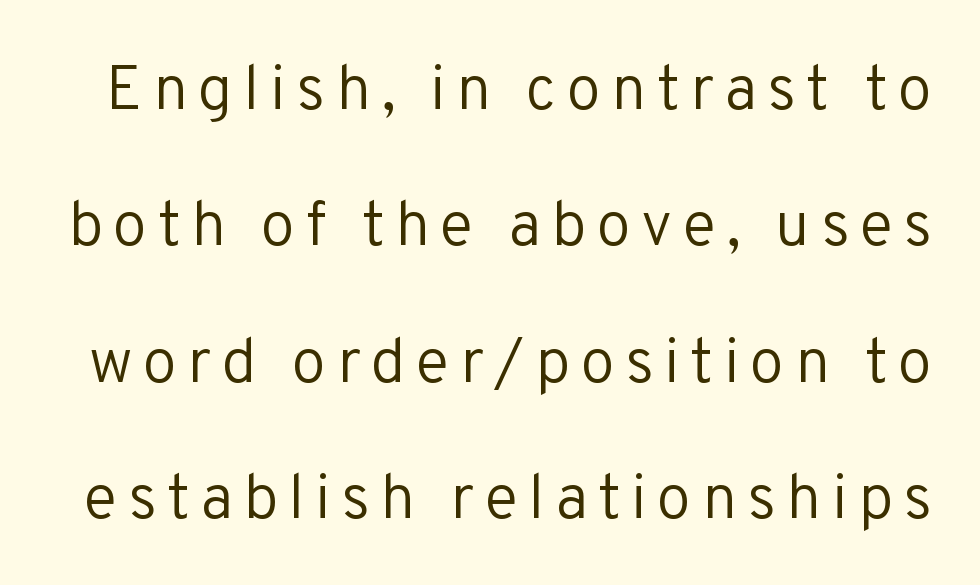
Q: Is the text bold? A: No.
Q: Is the text italic (slanted)? A: No, it is upright.
Q: Is the typeface a serif or a sans-serif typeface? A: Sans-serif.
Q: Is the text underlined? A: No.
Q: Is the spacing between lines tight, normal or loose? A: Loose.
Q: Width (condensed, normal, or wide)? A: Normal.
Q: Stroke contrast? A: Low.
Q: x-height? A: Medium.
Q: Monospaced? A: No.
